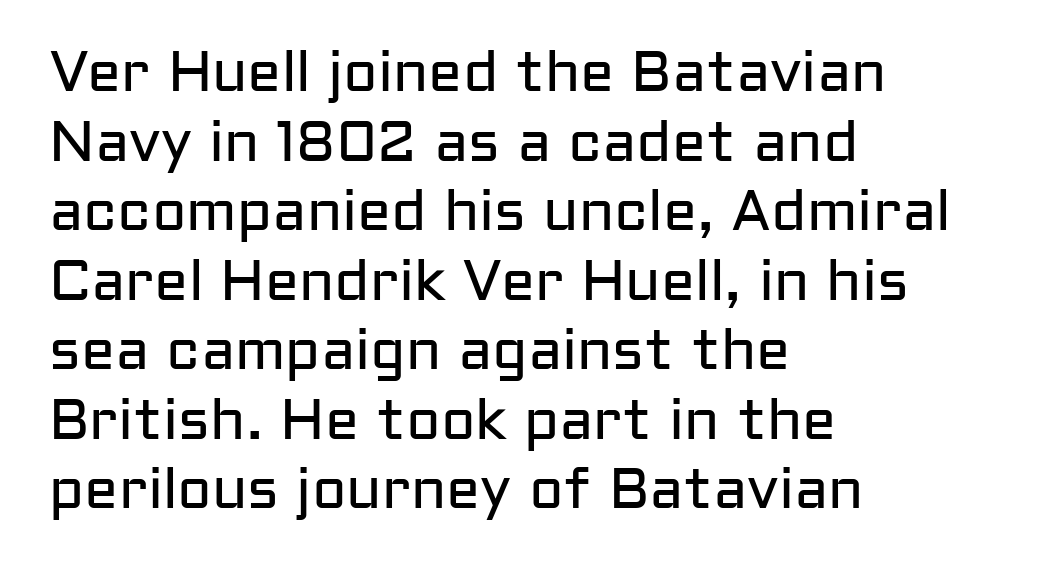
The image shows 57 px regular-weight sans-serif type, upright; set left-aligned, line spacing 1.22x, normal letter spacing, not underlined; low stroke contrast and a medium x-height.
